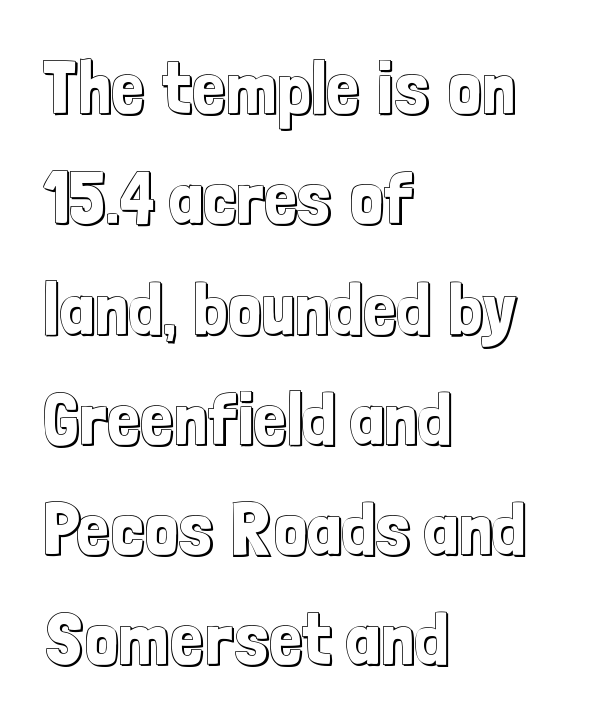
{"italic": "no", "width": "condensed", "x_height": "medium", "monospaced": "no", "underline": "no", "align": "left", "line_spacing": "normal", "line_spacing_ratio": 1.49, "letter_spacing": "normal", "letter_spacing_em": 0.0, "glyph_px": 74}
